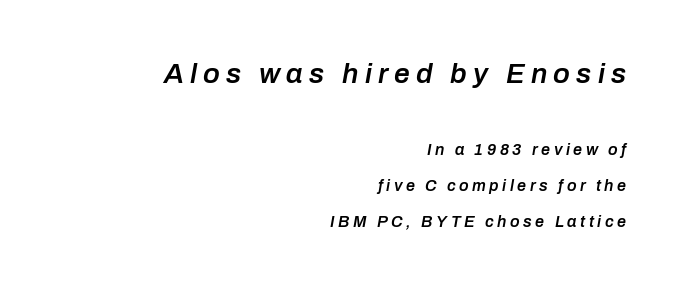
{"italic": "yes", "lean": "right", "slant_degrees": 10, "bold": "semi", "weight": "semibold", "width": "normal", "stroke_contrast": "low", "x_height": "medium", "monospaced": "no", "underline": "no", "align": "right", "line_spacing": "loose", "line_spacing_ratio": 2.26, "letter_spacing": "wide", "letter_spacing_em": 0.22, "larger_block": "first", "size_ratio": 1.75, "glyph_px": 28}
